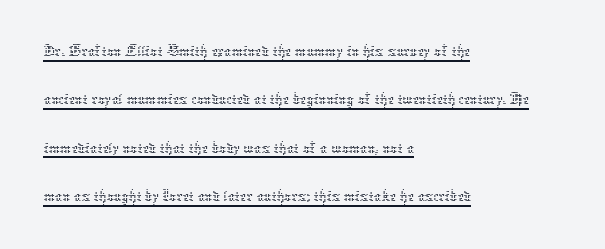
{"italic": "no", "bold": "no", "weight": "thin", "width": "normal", "stroke_contrast": "low", "x_height": "medium", "monospaced": "no", "underline": "yes", "align": "left", "line_spacing": "normal", "line_spacing_ratio": 1.38, "letter_spacing": "normal", "letter_spacing_em": 0.0, "glyph_px": 35}
